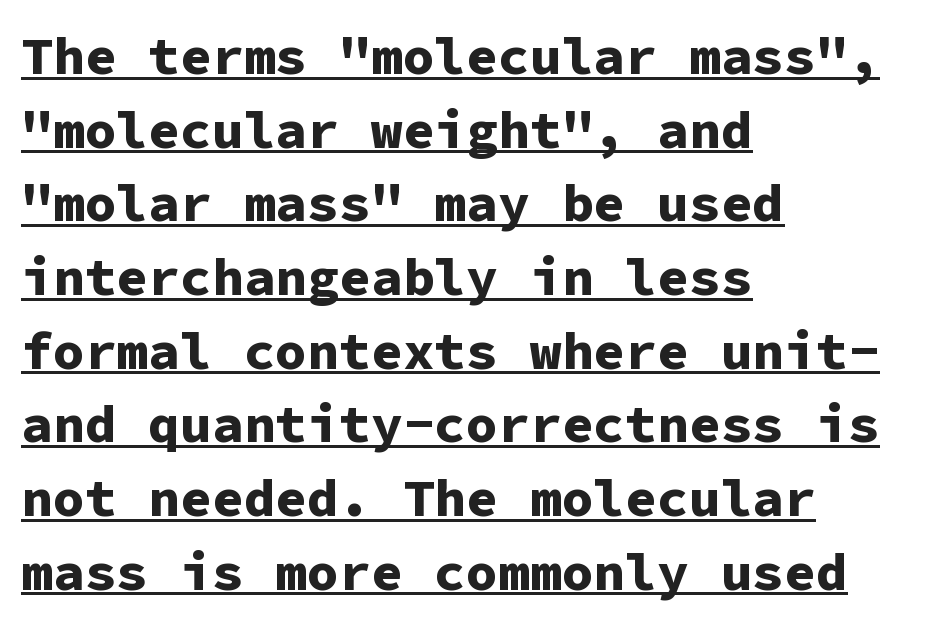
{"serif": "no", "italic": "no", "bold": "yes", "weight": "bold", "width": "normal", "stroke_contrast": "low", "x_height": "medium", "monospaced": "yes", "underline": "yes", "align": "left", "line_spacing": "normal", "line_spacing_ratio": 1.39, "letter_spacing": "normal", "letter_spacing_em": 0.0, "glyph_px": 53}
